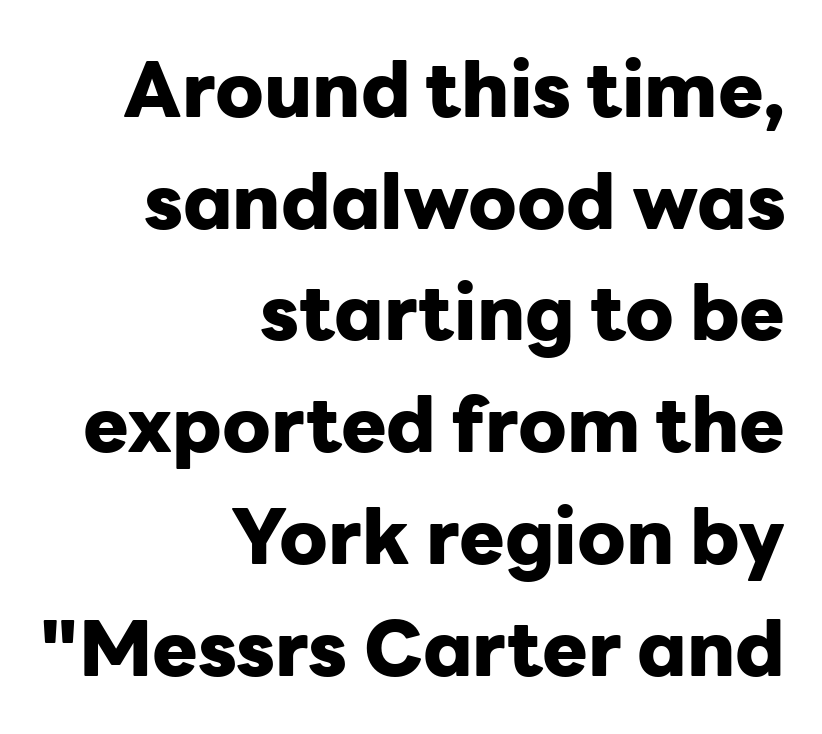
Q: Is the text bold? A: Yes.
Q: Is the text italic (slanted)? A: No, it is upright.
Q: Is the typeface a serif or a sans-serif typeface? A: Sans-serif.
Q: Is the text underlined? A: No.
Q: How is the paragraph aligned? A: Right-aligned.
Q: Is the spacing between letters normal or unusually wide? A: Normal.
Q: Is the spacing between lines tight, normal or loose? A: Normal.
Q: Width (condensed, normal, or wide)? A: Normal.
Q: Stroke contrast? A: Low.
Q: x-height? A: Medium.
Q: Monospaced? A: No.
